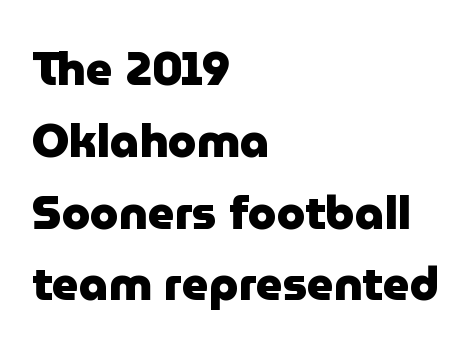
The image shows 46 px heavy sans-serif type, upright; set left-aligned, normal line spacing (1.56x), normal letter spacing, not underlined; low stroke contrast and a medium x-height.
